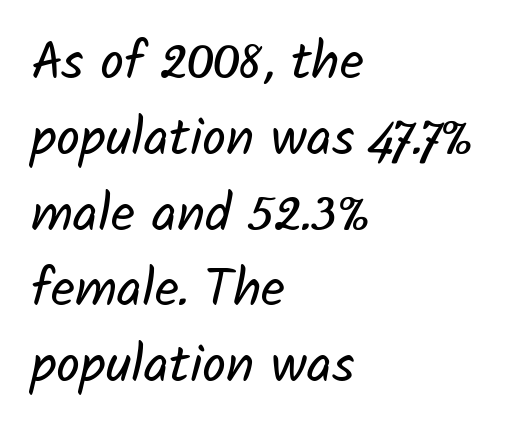
Q: Is the text bold? A: No.
Q: Is the typeface a serif or a sans-serif typeface? A: Sans-serif.
Q: Is the text underlined? A: No.
Q: How is the paragraph aligned? A: Left-aligned.
Q: Is the spacing between letters normal or unusually wide? A: Normal.
Q: Is the spacing between lines tight, normal or loose? A: Normal.
Q: Width (condensed, normal, or wide)? A: Normal.
Q: Stroke contrast? A: Low.
Q: x-height? A: Medium.
Q: Monospaced? A: No.
